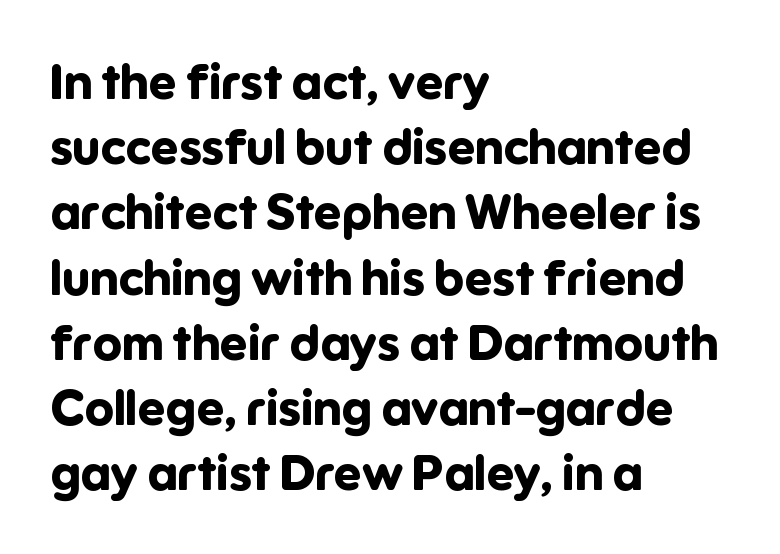
The block of text has a typical density, with ordinary space between rows. The glyphs are unaccompanied by any horizontal stroke below them. If you drew a ruler down the left edge, every line would touch it. Does the weight exceed regular? Yes, all the way to bold. Proportional: the letters do not fall into vertical columns.
